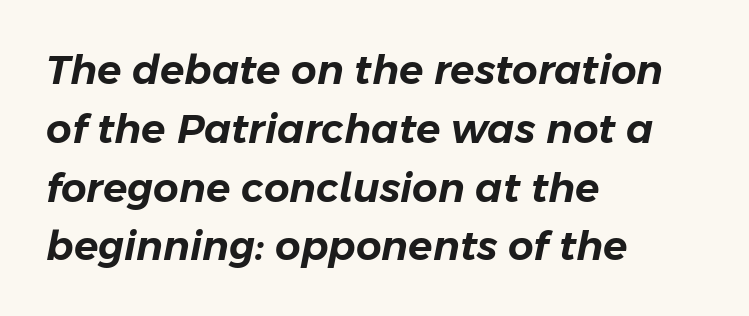
{"italic": "yes", "lean": "right", "slant_degrees": 11, "width": "normal", "stroke_contrast": "low", "x_height": "medium", "monospaced": "no", "underline": "no", "align": "left", "line_spacing": "normal", "line_spacing_ratio": 1.47, "letter_spacing": "normal", "letter_spacing_em": 0.0, "glyph_px": 40}
